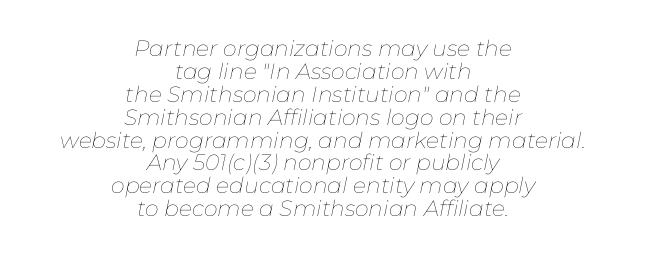
The image shows 22 px text type, italic (leaning right); set centered, tight line spacing (1.04x), normal letter spacing, not underlined.
